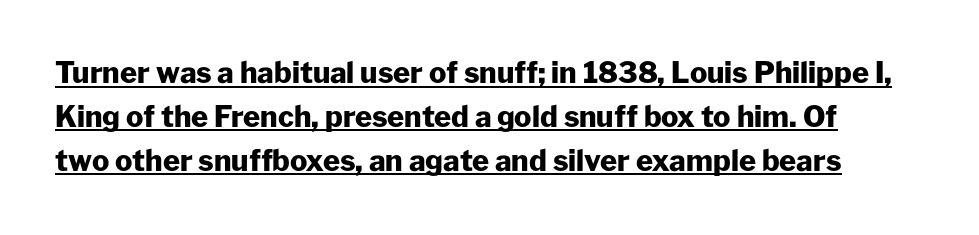
The image shows 29 px heavy sans-serif type, upright; set left-aligned, normal line spacing (1.51x), normal letter spacing, underlined; low stroke contrast and a medium x-height.
